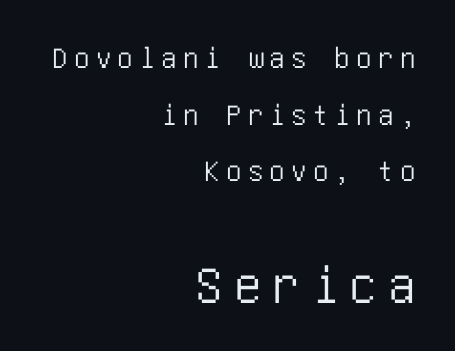
{"serif": "no", "italic": "no", "width": "condensed", "stroke_contrast": "low", "x_height": "large", "underline": "no", "align": "right", "line_spacing_ratio": 1.83, "letter_spacing": "wide", "letter_spacing_em": 0.2, "larger_block": "second", "size_ratio": 1.77, "glyph_px": 55}
